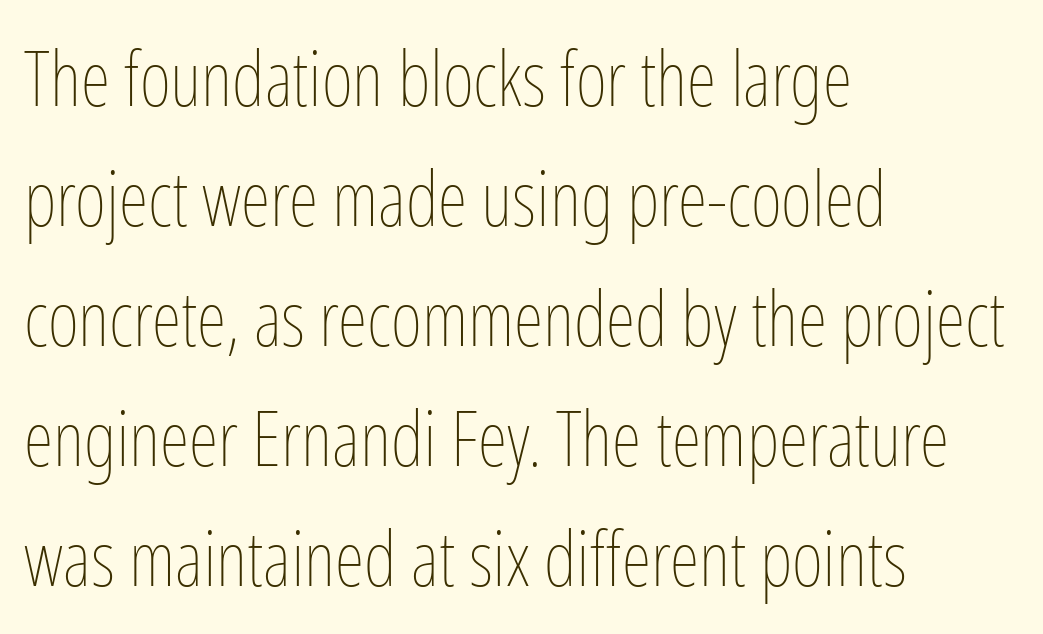
Is the stroke heavy? The answer is a plain regular-or-lighter. Style check: upright. Does the copy run flush right? No — it runs flush left. Clear beneath every line of the passage. There is no visible air inserted between adjacent glyphs. Reading down the column, the eye jumps a familiar distance to each next line.
